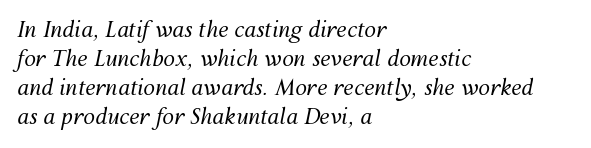
The image shows 21 px text type, italic (leaning right); set left-aligned, normal line spacing (1.38x), normal letter spacing, not underlined.
